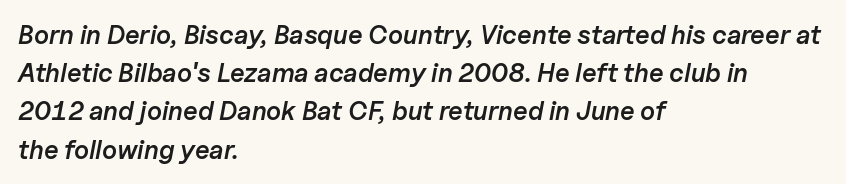
The image shows 26 px text type, italic (leaning right); set left-aligned, normal line spacing (1.47x), normal letter spacing, not underlined.
